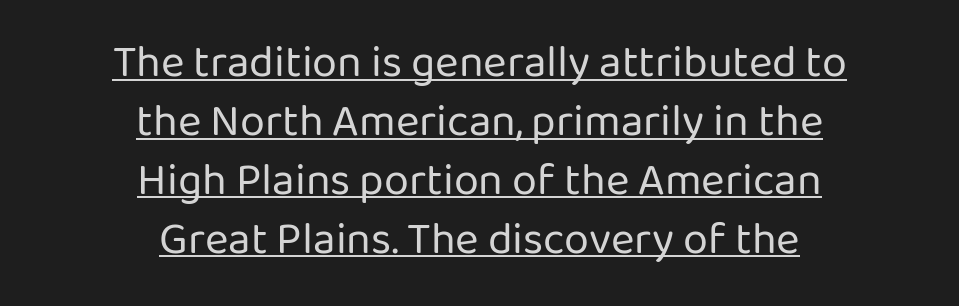
Caption: face not bold, strokes unweighted. Short note: letters normally spaced. Rendered with straight, roman letterforms. Character widths vary here, with narrow letters taking less room than wide ones. The rendering shows plain stroke endings on the letterforms — a sans-serif design.
